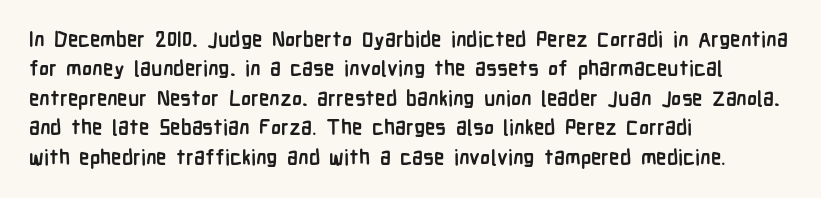
The image shows 21 px bold type, upright; set left-aligned, normal line spacing (1.4x), normal letter spacing, not underlined.
